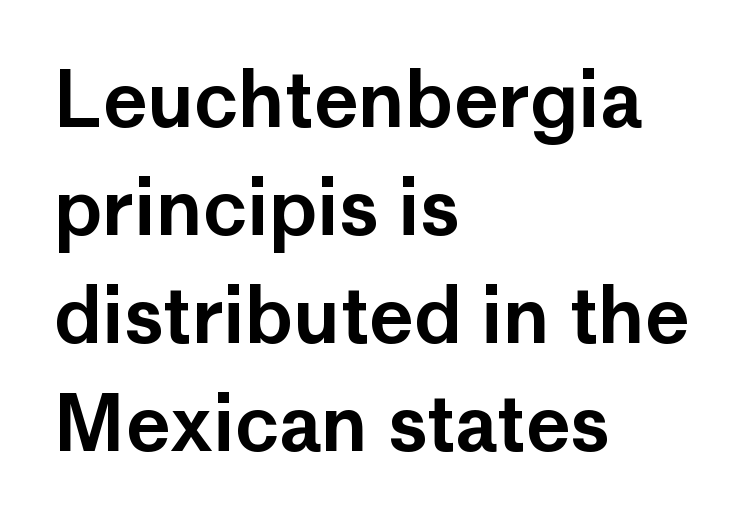
{"serif": "no", "italic": "no", "width": "normal", "stroke_contrast": "low", "x_height": "medium", "monospaced": "no", "underline": "no", "align": "left", "line_spacing": "normal", "line_spacing_ratio": 1.42, "letter_spacing": "normal", "letter_spacing_em": 0.0, "glyph_px": 76}
